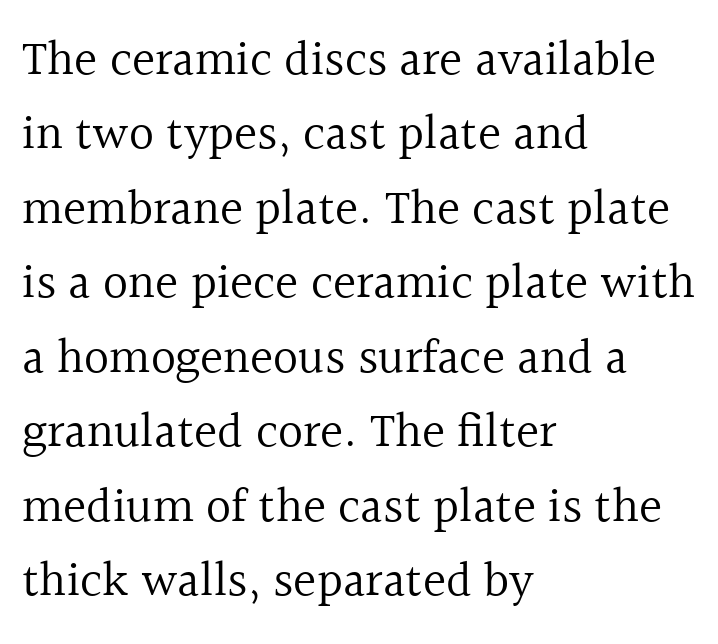
The image shows 49 px regular-weight serif type, upright; set left-aligned, normal line spacing (1.52x), normal letter spacing, not underlined; a medium x-height.
